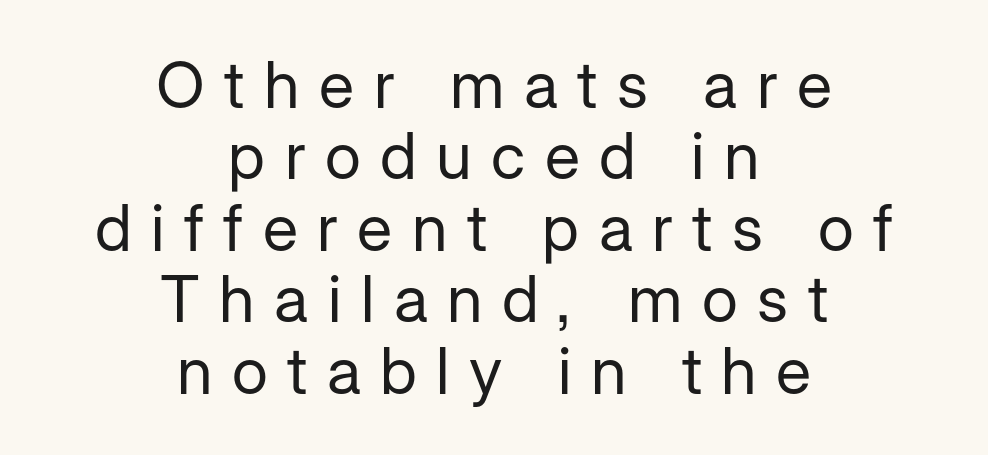
{"serif": "no", "italic": "no", "bold": "no", "weight": "regular", "width": "normal", "stroke_contrast": "low", "x_height": "medium", "monospaced": "no", "underline": "no", "align": "center", "line_spacing": "tight", "line_spacing_ratio": 1.1, "letter_spacing": "wide", "letter_spacing_em": 0.3, "glyph_px": 65}
